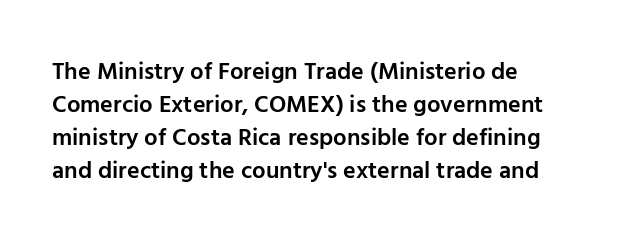
Q: Is the text bold? A: Semi-bold.
Q: Is the text italic (slanted)? A: No, it is upright.
Q: Is the text underlined? A: No.
Q: How is the paragraph aligned? A: Left-aligned.
Q: Is the spacing between letters normal or unusually wide? A: Normal.
Q: Is the spacing between lines tight, normal or loose? A: Normal.
